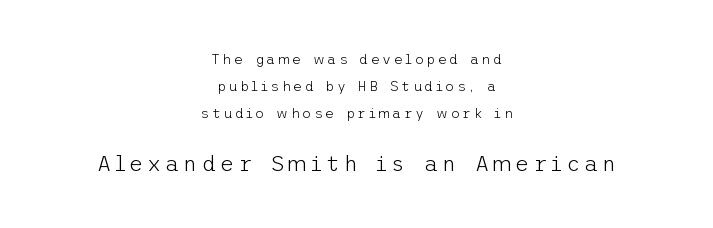
Q: Is the text bold? A: No.
Q: Is the text italic (slanted)? A: No, it is upright.
Q: Is the text underlined? A: No.
Q: How is the paragraph aligned? A: Centered.
Q: Is the spacing between lines tight, normal or loose? A: Loose.
Q: Which block of text is set in a larger size, the first (top) or the second (bottom)? A: The second (bottom) one.
